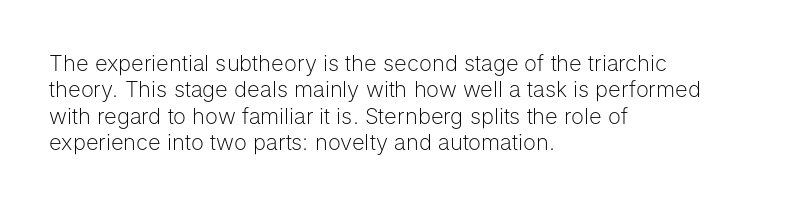
The image shows 22 px text type, upright; set left-aligned, line spacing 1.2x, normal letter spacing, not underlined.
